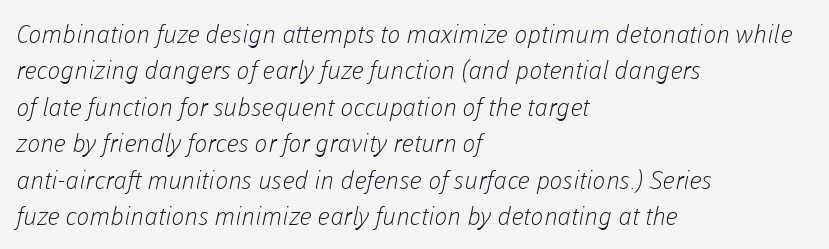
The image shows 25 px text type; set left-aligned, normal line spacing (1.46x), normal letter spacing, not underlined.
